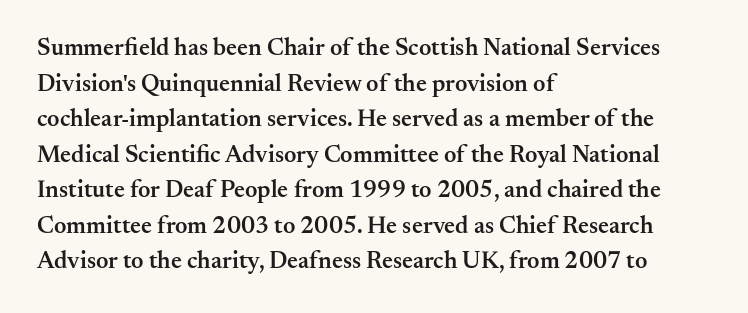
Q: Is the text bold? A: Semi-bold.
Q: Is the text italic (slanted)? A: No, it is upright.
Q: Is the text underlined? A: No.
Q: How is the paragraph aligned? A: Left-aligned.
Q: Is the spacing between letters normal or unusually wide? A: Normal.
Q: Is the spacing between lines tight, normal or loose? A: Normal.
